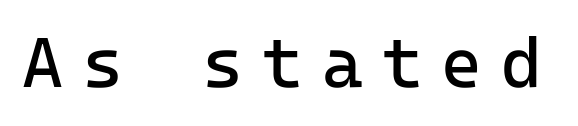
{"serif": "no", "italic": "no", "bold": "no", "weight": "regular", "width": "normal", "stroke_contrast": "low", "x_height": "medium", "monospaced": "yes", "underline": "no", "letter_spacing": "wide", "letter_spacing_em": 0.27, "glyph_px": 70}
